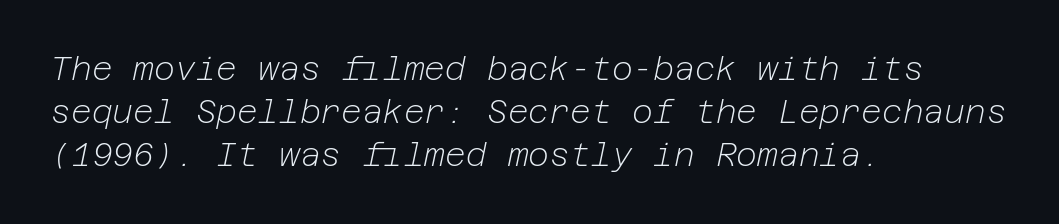
Q: Is the text bold? A: No.
Q: Is the text italic (slanted)? A: Yes, it leans right by about 12 degrees.
Q: Is the text underlined? A: No.
Q: How is the paragraph aligned? A: Left-aligned.
Q: Is the spacing between letters normal or unusually wide? A: Normal.
Q: Is the spacing between lines tight, normal or loose? A: Normal.
Q: Width (condensed, normal, or wide)? A: Normal.
Q: Stroke contrast? A: Low.
Q: x-height? A: Medium.
